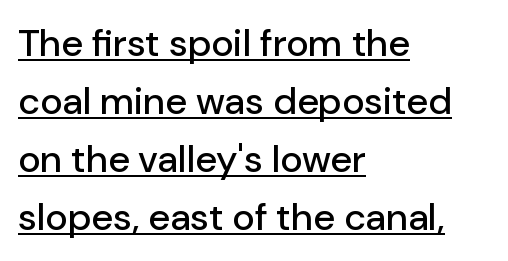
Q: Is the text italic (slanted)? A: No, it is upright.
Q: Is the typeface a serif or a sans-serif typeface? A: Sans-serif.
Q: Is the text underlined? A: Yes.
Q: How is the paragraph aligned? A: Left-aligned.
Q: Is the spacing between letters normal or unusually wide? A: Normal.
Q: Is the spacing between lines tight, normal or loose? A: Normal.
Q: Width (condensed, normal, or wide)? A: Normal.
Q: Stroke contrast? A: Low.
Q: x-height? A: Medium.
Q: Monospaced? A: No.
